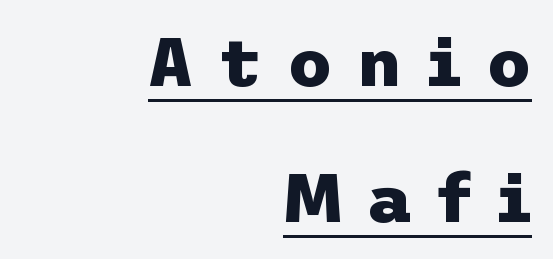
Q: Is the text bold? A: Yes.
Q: Is the text italic (slanted)? A: No, it is upright.
Q: Is the typeface a serif or a sans-serif typeface? A: Sans-serif.
Q: Is the text underlined? A: Yes.
Q: How is the paragraph aligned? A: Right-aligned.
Q: Is the spacing between letters normal or unusually wide? A: Unusually wide.
Q: Is the spacing between lines tight, normal or loose? A: Loose.
Q: Width (condensed, normal, or wide)? A: Normal.
Q: Stroke contrast? A: Low.
Q: x-height? A: Medium.
